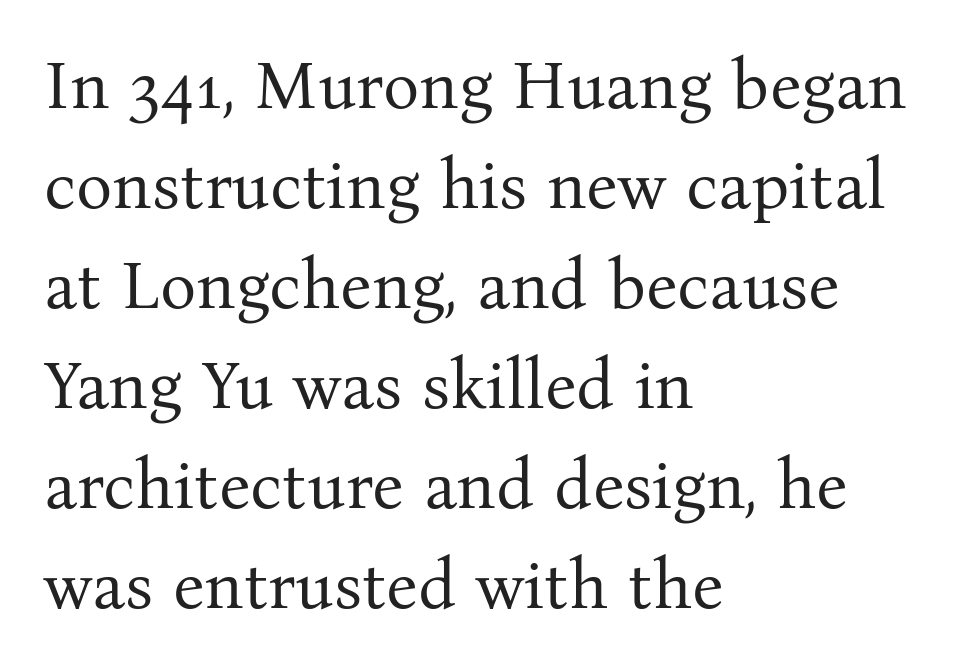
The image shows 68 px regular-weight serif type, upright; set left-aligned, normal line spacing (1.47x), normal letter spacing, not underlined; medium stroke contrast and a medium x-height.
